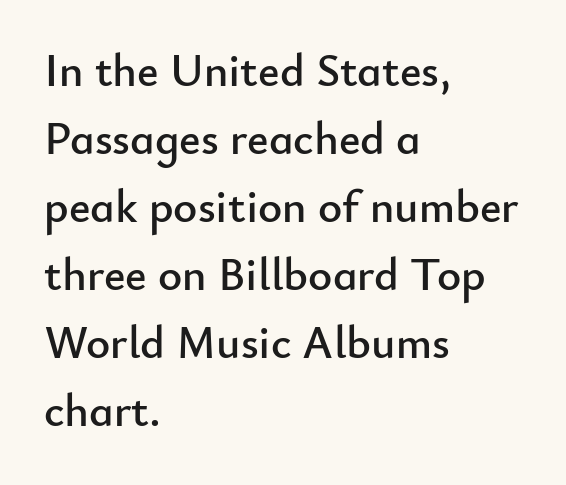
{"serif": "no", "italic": "no", "width": "normal", "stroke_contrast": "low", "x_height": "small", "monospaced": "no", "underline": "no", "align": "left", "line_spacing": "normal", "line_spacing_ratio": 1.48, "letter_spacing": "normal", "letter_spacing_em": 0.0, "glyph_px": 46}
